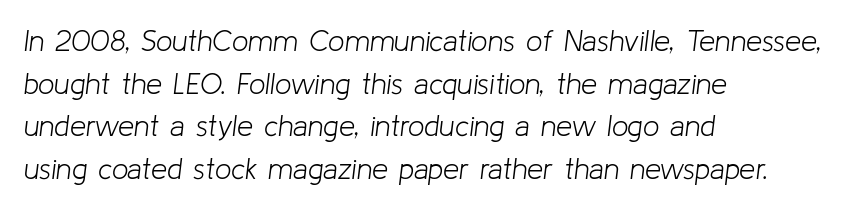
Q: Is the text bold? A: No.
Q: Is the text italic (slanted)? A: Yes, it leans right by about 8 degrees.
Q: Is the text underlined? A: No.
Q: How is the paragraph aligned? A: Left-aligned.
Q: Is the spacing between letters normal or unusually wide? A: Normal.
Q: Is the spacing between lines tight, normal or loose? A: Normal.
Q: Width (condensed, normal, or wide)? A: Normal.
Q: Stroke contrast? A: Low.
Q: x-height? A: Medium.
Q: Monospaced? A: No.
